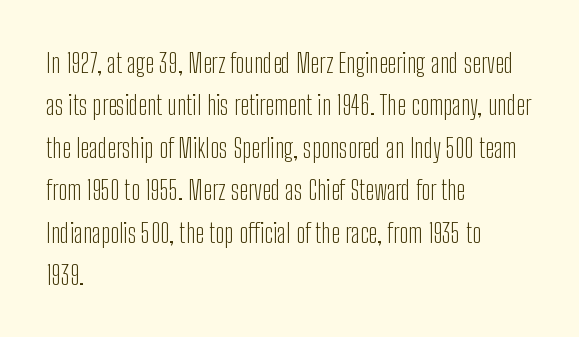
Q: Is the text bold? A: No.
Q: Is the text italic (slanted)? A: No, it is upright.
Q: Is the text underlined? A: No.
Q: How is the paragraph aligned? A: Left-aligned.
Q: Is the spacing between letters normal or unusually wide? A: Normal.
Q: Is the spacing between lines tight, normal or loose? A: Normal.
